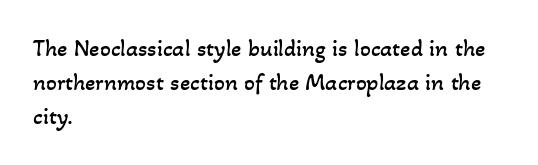
{"bold": "no", "underline": "no", "align": "left", "line_spacing": "normal", "line_spacing_ratio": 1.42, "letter_spacing": "normal", "letter_spacing_em": 0.0, "glyph_px": 24}
